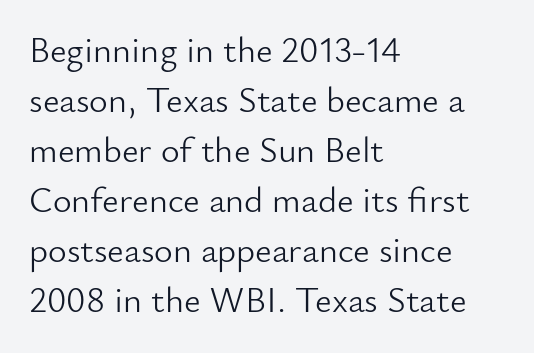
Descender tails drop into unmarked territory. A typesetter would mark this as roman, not italic. Each letter keeps its own natural width here, so spacing adapts to shape. Compared with typical body copy, the letter spacing here is the same. Letters have the restrained weight of plain body copy at most. Regarding leading, the lines here are spaced in the standard way.
